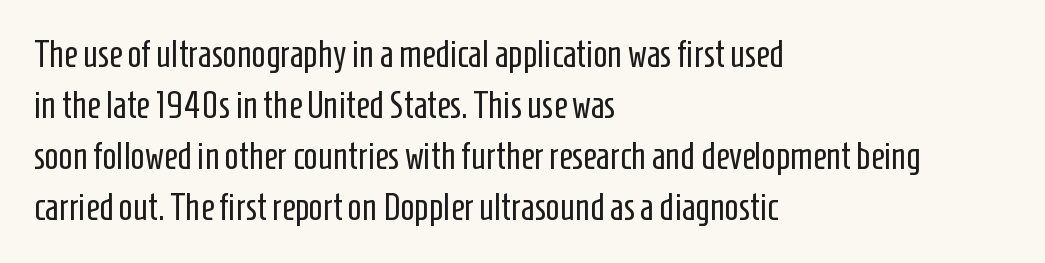
{"serif": "no", "italic": "no", "bold": "no", "weight": "regular", "width": "condensed", "stroke_contrast": "low", "x_height": "medium", "monospaced": "no", "underline": "no", "align": "left", "line_spacing": "normal", "line_spacing_ratio": 1.38, "letter_spacing": "normal", "letter_spacing_em": 0.0, "glyph_px": 37}
